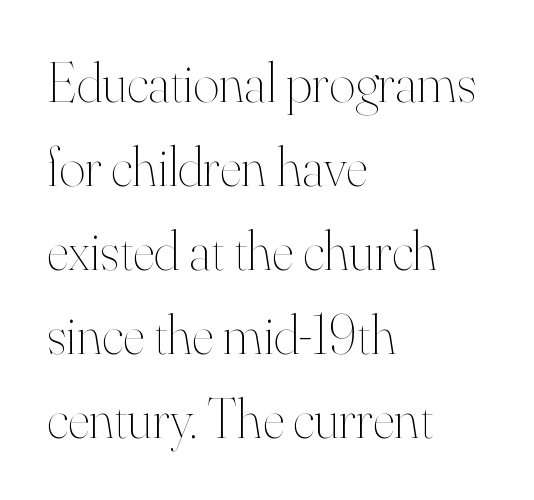
{"italic": "no", "bold": "no", "weight": "thin", "width": "normal", "stroke_contrast": "high", "x_height": "small", "monospaced": "no", "underline": "no", "align": "left", "line_spacing": "normal", "line_spacing_ratio": 1.5, "letter_spacing": "normal", "letter_spacing_em": 0.0, "glyph_px": 56}
